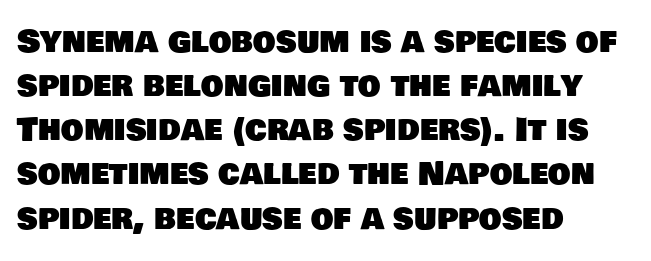
Q: Is the typeface a serif or a sans-serif typeface? A: Sans-serif.
Q: Is the text underlined? A: No.
Q: How is the paragraph aligned? A: Left-aligned.
Q: Is the spacing between letters normal or unusually wide? A: Normal.
Q: Is the spacing between lines tight, normal or loose? A: Normal.
Q: Width (condensed, normal, or wide)? A: Normal.
Q: Stroke contrast? A: Low.
Q: x-height? A: Large.
Q: Monospaced? A: No.
